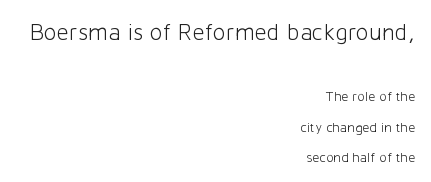
The image shows 24 px text type, upright; set right-aligned, loose line spacing (2.17x), normal letter spacing, not underlined; the first (top) block is 1.71x larger.
